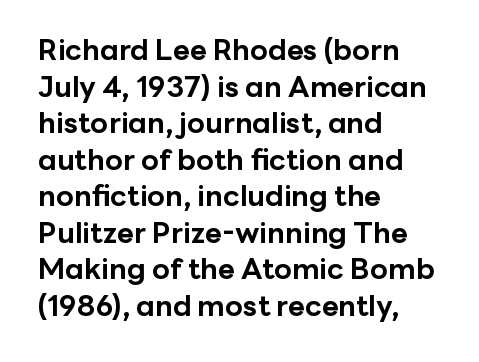
Q: Is the text bold? A: Yes.
Q: Is the text italic (slanted)? A: No, it is upright.
Q: Is the typeface a serif or a sans-serif typeface? A: Sans-serif.
Q: Is the text underlined? A: No.
Q: How is the paragraph aligned? A: Left-aligned.
Q: Is the spacing between letters normal or unusually wide? A: Normal.
Q: Is the spacing between lines tight, normal or loose? A: Normal.
Q: Width (condensed, normal, or wide)? A: Normal.
Q: Stroke contrast? A: Low.
Q: x-height? A: Medium.
Q: Monospaced? A: No.
